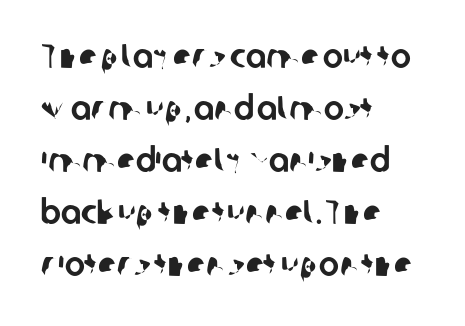
{"serif": "no", "width": "normal", "stroke_contrast": "low", "x_height": "medium", "monospaced": "no", "underline": "no", "align": "left", "line_spacing": "normal", "line_spacing_ratio": 1.53, "letter_spacing": "normal", "letter_spacing_em": 0.0, "glyph_px": 34}
